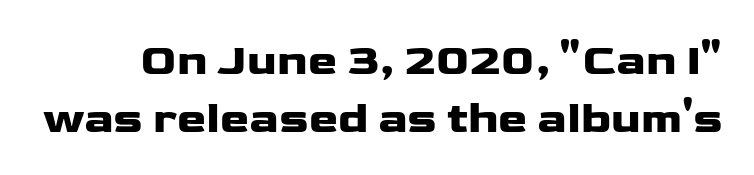
{"serif": "no", "italic": "no", "width": "wide", "stroke_contrast": "low", "x_height": "medium", "monospaced": "no", "underline": "no", "line_spacing": "normal", "line_spacing_ratio": 1.32, "letter_spacing": "normal", "letter_spacing_em": 0.0, "glyph_px": 44}
